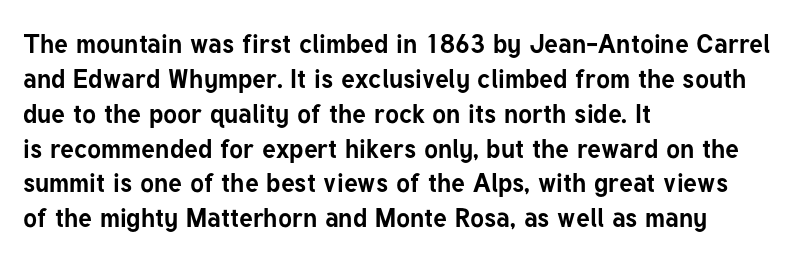
The baseline area is clear. The lines in this sample share a left origin and differ only in where they stop. The type is set solid horizontally, with unmodified tracking. Compared with typical paragraphs, the rows here are spaced about the same. Thick stems and heavy bowls — unmistakably bold. Ascenders rise straight up at ninety degrees.
